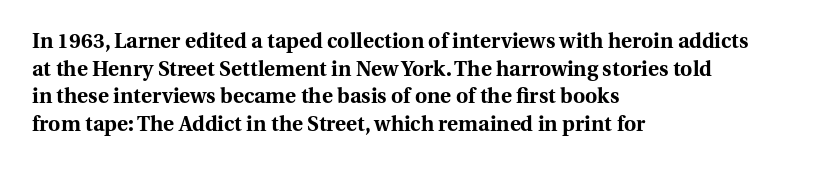
Normally led — the rows are evenly, conventionally spaced. Caption: standard tracking, unaltered. Check the space under the baseline: it is left empty. This sample is left-justified, so line endings fall wherever the words run out. These lines were composed using upright roman letters.
